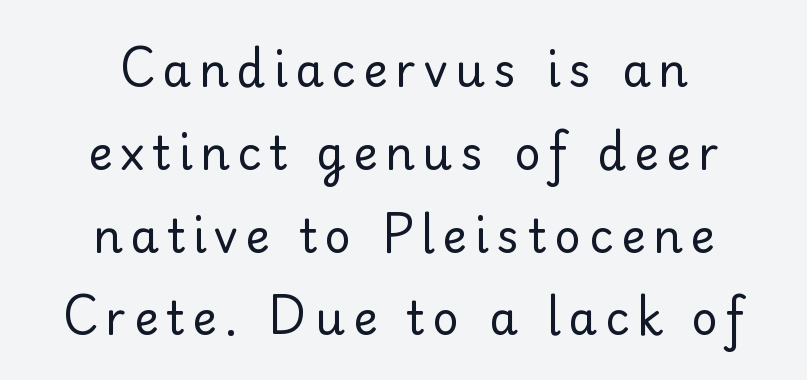
{"serif": "yes", "italic": "no", "bold": "no", "weight": "regular", "width": "normal", "stroke_contrast": "low", "x_height": "small", "monospaced": "no", "underline": "no", "align": "center", "line_spacing_ratio": 1.8, "glyph_px": 46}
